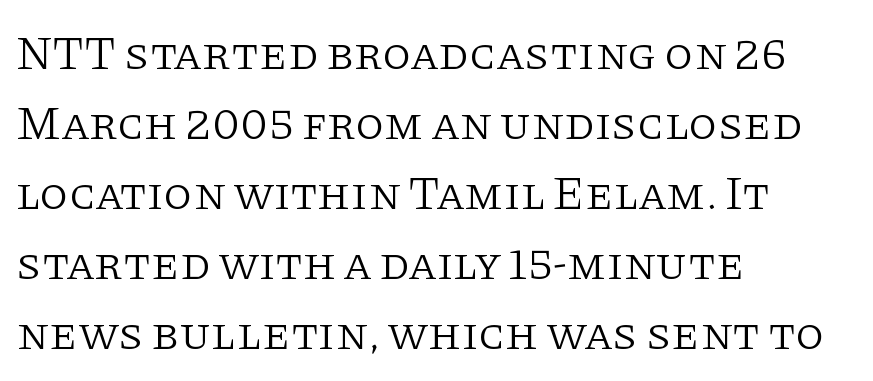
The glyphs are unaccompanied by any horizontal stroke below them. Inter-character spacing is left at the font's built-in metrics. Unlike italic type, these characters show no tilt at all. Horizontally, the lines are justified to the leading edge only. The rendering shows small feet on the letterforms — a serif design. Vertical stems look standard width or narrower in stroke.
